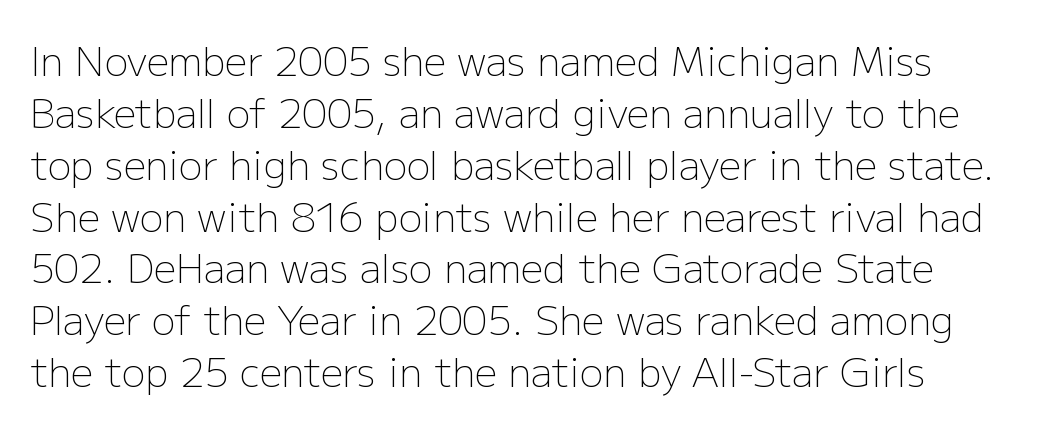
The image shows 39 px light sans-serif type, upright; set left-aligned, normal line spacing (1.33x), normal letter spacing, not underlined; low stroke contrast and a medium x-height.
